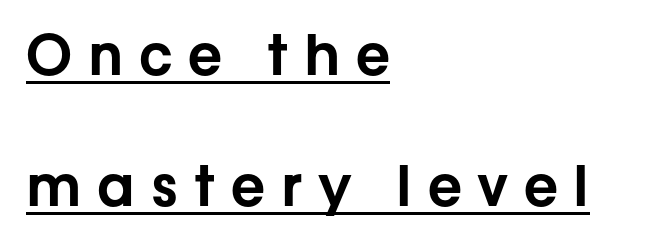
The image shows 56 px sans-serif type, upright; set left-aligned, loose line spacing (2.34x), unusually wide letter spacing (+0.28 em), underlined; low stroke contrast and a medium x-height.
